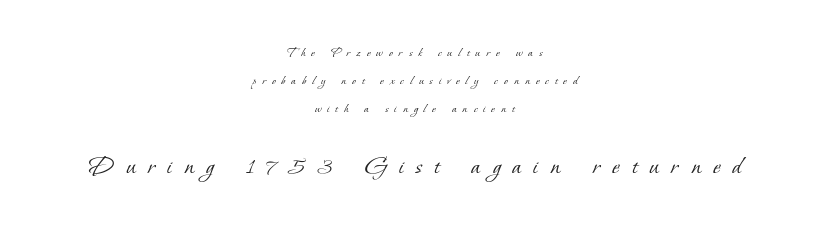
Is the stroke heavy? The answer is a plain regular-or-lighter. The block of text is sparse from top to bottom, with ample space between rows. Reading down the block, each line starts at a different indent, mirrored at its end. To sum up the face: it has serifs. The passage shown begins with its smaller block and ends with its larger one. This rendering widens character spacing well past its baseline value.
